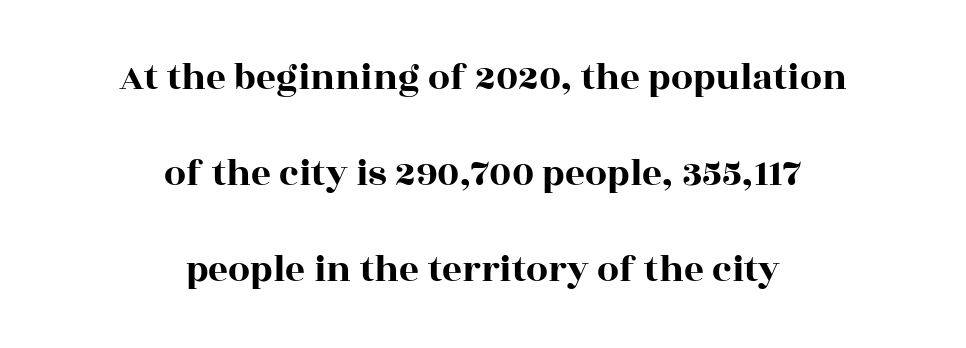
Q: Is the text italic (slanted)? A: No, it is upright.
Q: Is the typeface a serif or a sans-serif typeface? A: Serif.
Q: Is the text underlined? A: No.
Q: How is the paragraph aligned? A: Centered.
Q: Is the spacing between letters normal or unusually wide? A: Normal.
Q: Is the spacing between lines tight, normal or loose? A: Loose.
Q: Width (condensed, normal, or wide)? A: Wide.
Q: x-height? A: Large.
Q: Monospaced? A: No.
